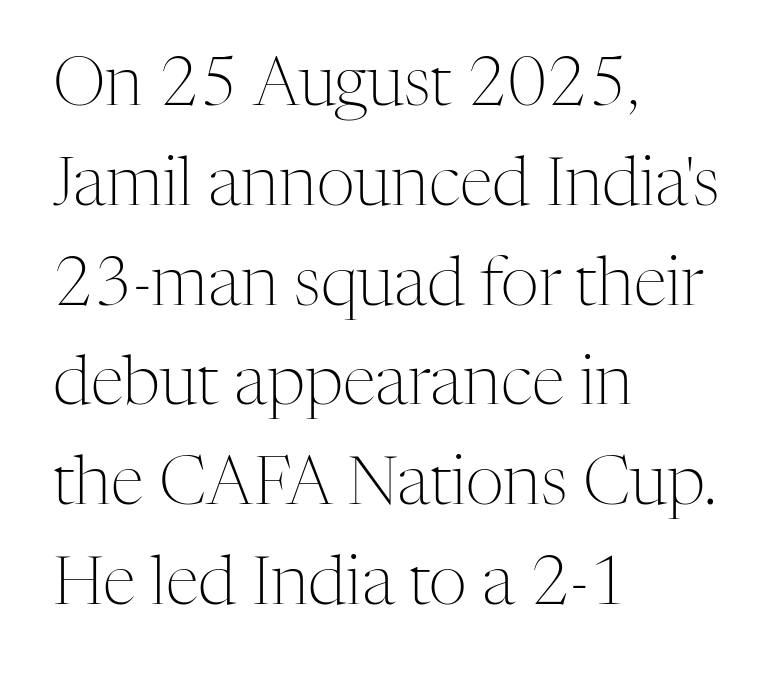
{"serif": "yes", "italic": "no", "bold": "no", "weight": "light", "width": "normal", "stroke_contrast": "medium", "x_height": "medium", "monospaced": "no", "underline": "no", "align": "left", "line_spacing": "normal", "line_spacing_ratio": 1.49, "letter_spacing": "normal", "letter_spacing_em": 0.0, "glyph_px": 67}
